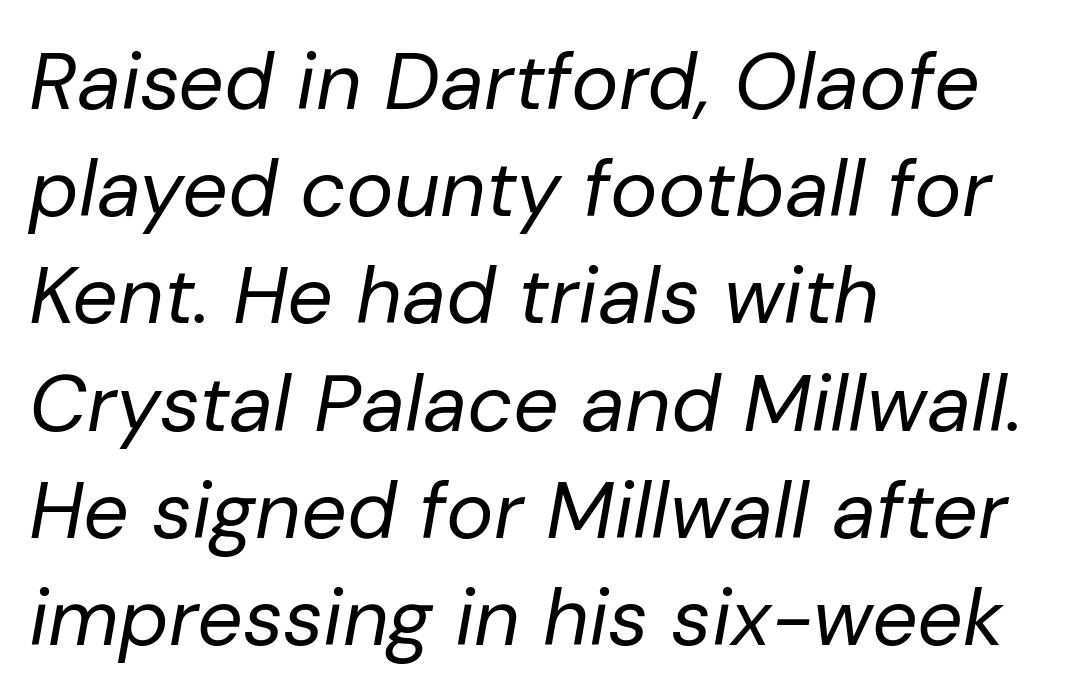
Is the type heavy? It reads as light-to-regular instead. Rows of type keep a routine distance in the vertical direction. You could not count columns in this text — the font is proportionally spaced. This sample uses plain, unmodified letter spacing. The space directly below the letters is spotless.
